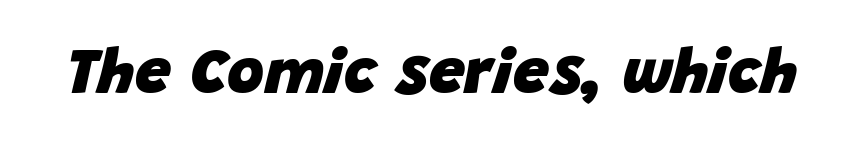
Q: Is the text bold? A: Yes.
Q: Is the text italic (slanted)? A: Yes, it leans right by about 15 degrees.
Q: Is the text underlined? A: No.
Q: Is the spacing between letters normal or unusually wide? A: Normal.
Q: Width (condensed, normal, or wide)? A: Normal.
Q: Stroke contrast? A: Low.
Q: x-height? A: Large.
Q: Monospaced? A: No.
